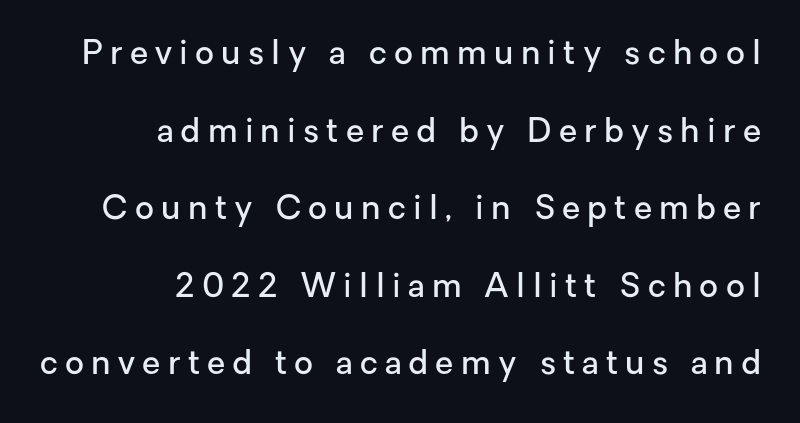
Q: Is the text bold? A: Semi-bold.
Q: Is the text italic (slanted)? A: No, it is upright.
Q: Is the typeface a serif or a sans-serif typeface? A: Sans-serif.
Q: Is the text underlined? A: No.
Q: How is the paragraph aligned? A: Right-aligned.
Q: Is the spacing between letters normal or unusually wide? A: Unusually wide.
Q: Is the spacing between lines tight, normal or loose? A: Loose.
Q: Width (condensed, normal, or wide)? A: Normal.
Q: Stroke contrast? A: Low.
Q: x-height? A: Medium.
Q: Monospaced? A: No.
